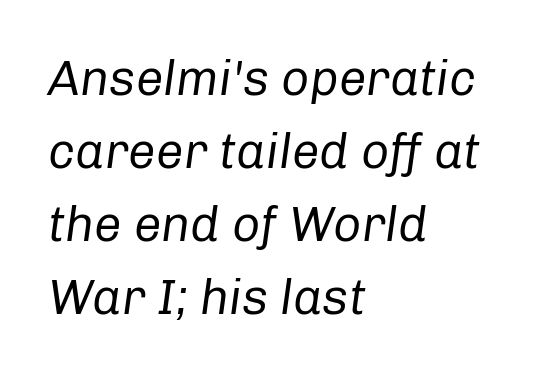
{"italic": "yes", "lean": "right", "slant_degrees": 8, "bold": "no", "weight": "regular", "width": "normal", "stroke_contrast": "low", "x_height": "medium", "monospaced": "no", "underline": "no", "align": "left", "line_spacing": "normal", "line_spacing_ratio": 1.49, "letter_spacing": "normal", "letter_spacing_em": 0.0, "glyph_px": 49}
